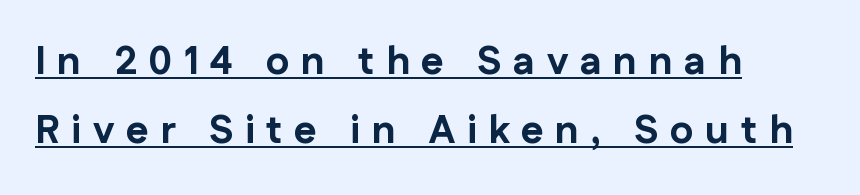
Q: Is the text bold? A: Yes.
Q: Is the text italic (slanted)? A: No, it is upright.
Q: Is the typeface a serif or a sans-serif typeface? A: Sans-serif.
Q: Is the text underlined? A: Yes.
Q: How is the paragraph aligned? A: Left-aligned.
Q: Is the spacing between letters normal or unusually wide? A: Unusually wide.
Q: Width (condensed, normal, or wide)? A: Normal.
Q: Stroke contrast? A: Low.
Q: x-height? A: Medium.
Q: Monospaced? A: No.
